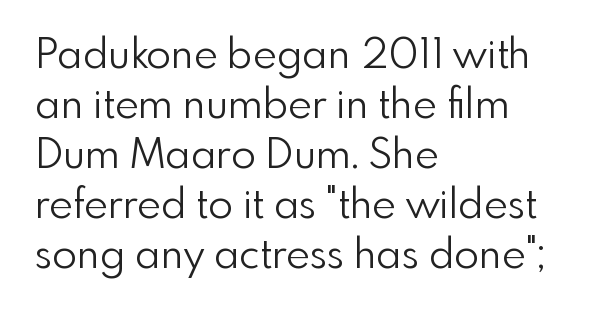
The image shows 41 px light sans-serif type, upright; set left-aligned, line spacing 1.22x, normal letter spacing, not underlined; a small x-height.
